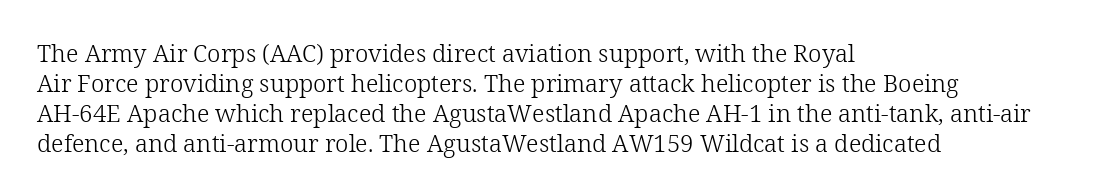
{"italic": "no", "bold": "no", "underline": "no", "align": "left", "line_spacing": "normal", "line_spacing_ratio": 1.25, "letter_spacing": "normal", "letter_spacing_em": 0.0, "glyph_px": 24}
